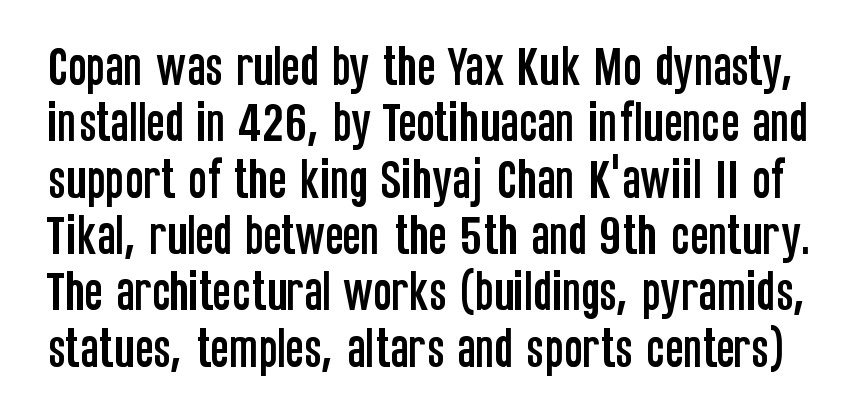
Looks like regular typesetting: each glyph gets only the width it needs. Observe the ordinary spacing: letters are neighbours, not strangers. Rows of type keep a routine distance in the vertical direction. If you drew a line through each stem, it would be perfectly vertical. The space directly below the letters is spotless. No feet cap the strokes, marking this as sans-serif type.
